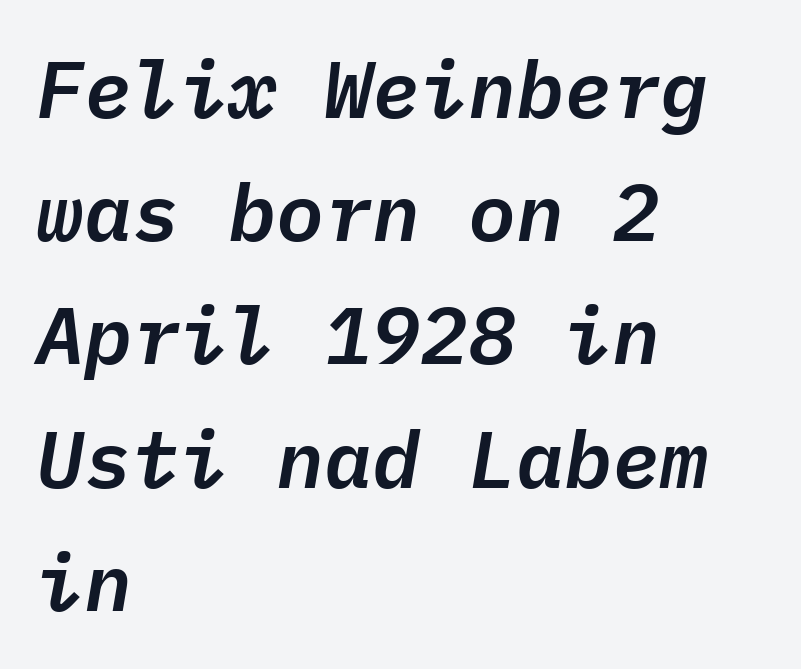
If you measured baseline to baseline, you'd find a middling distance. Every character here occupies the same horizontal width, giving the sample a typewriter-like rhythm. Observe the ordinary spacing: letters are neighbours, not strangers. Italic? Definitely — the glyphs are oblique. A clean baseline with only descenders dipping below it. The rendering anchors every line to the left-hand side.
